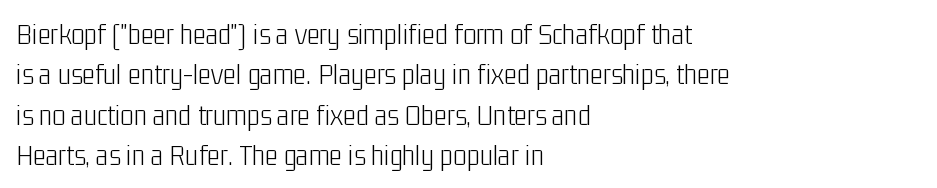
{"serif": "no", "italic": "no", "bold": "no", "weight": "light", "width": "condensed", "stroke_contrast": "low", "x_height": "medium", "monospaced": "no", "underline": "no", "align": "left", "line_spacing": "normal", "line_spacing_ratio": 1.3, "letter_spacing": "normal", "letter_spacing_em": 0.0, "glyph_px": 31}
